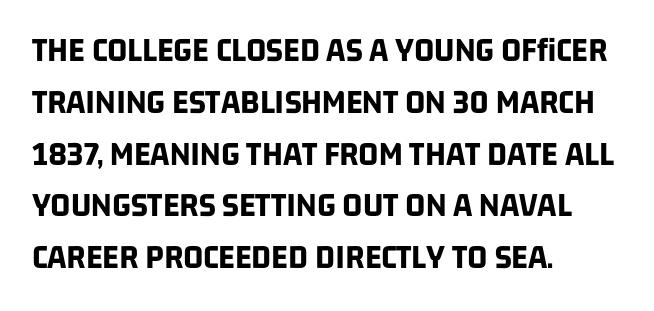
Q: Is the text bold? A: Yes.
Q: Is the typeface a serif or a sans-serif typeface? A: Sans-serif.
Q: Is the text underlined? A: No.
Q: How is the paragraph aligned? A: Left-aligned.
Q: Is the spacing between letters normal or unusually wide? A: Normal.
Q: Is the spacing between lines tight, normal or loose? A: Normal.
Q: Width (condensed, normal, or wide)? A: Condensed.
Q: Stroke contrast? A: Low.
Q: x-height? A: Large.
Q: Monospaced? A: No.
